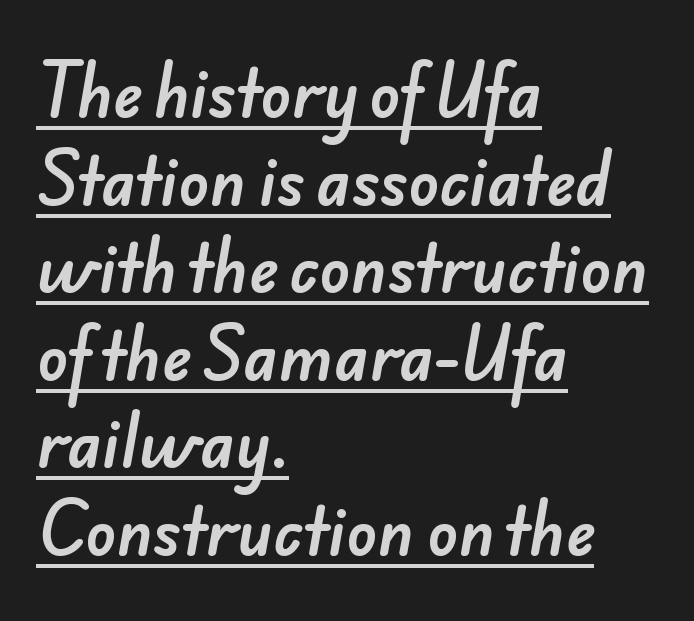
The image shows 63 px sans-serif type; set left-aligned, normal line spacing (1.39x), normal letter spacing, underlined; low stroke contrast and a small x-height.
